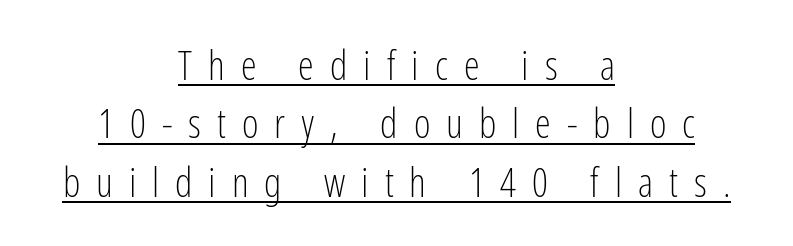
The image shows 40 px light, condensed sans-serif type, upright; set centered, normal line spacing (1.46x), unusually wide letter spacing (+0.4 em), underlined; low stroke contrast and a medium x-height.
